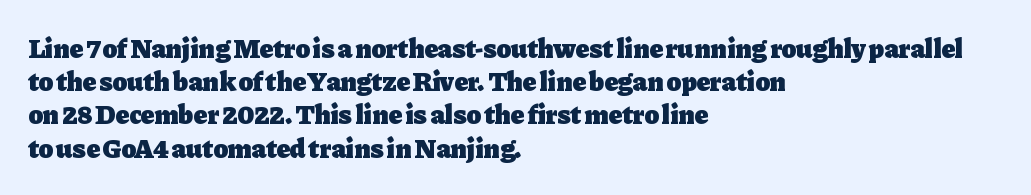
The image shows 27 px bold type, upright; set left-aligned, line spacing 1.23x, normal letter spacing, not underlined.
